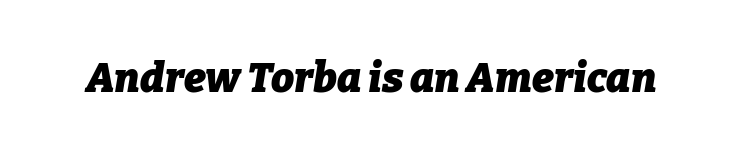
Is the letter spacing exaggerated? No — it looks like the ordinary default. Is this a fixed-width face? No — the glyphs have proportional, varying widths. There's an unmistakable incline to the writing here. Descenders are the only things crossing below the line. Compared with an ordinary text face, these strokes are far heavier — a full bold.
